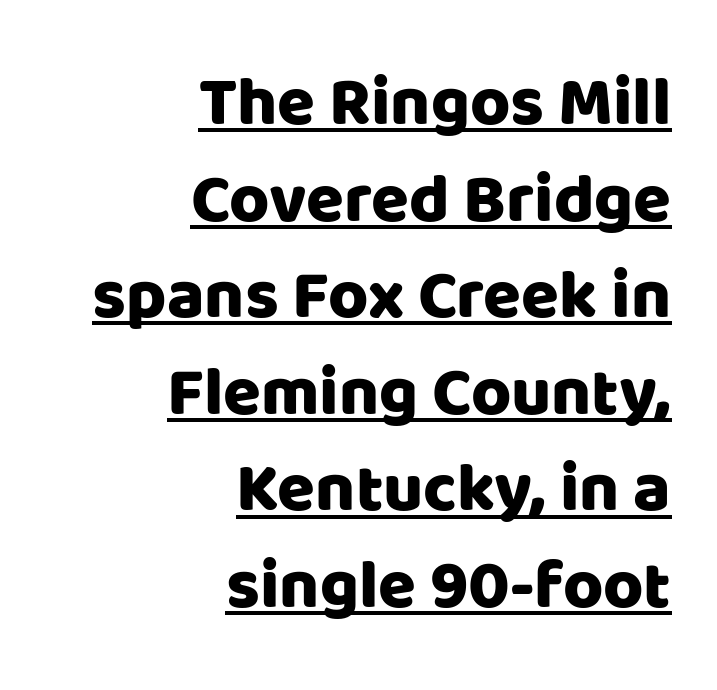
{"serif": "no", "italic": "no", "width": "normal", "stroke_contrast": "low", "x_height": "large", "monospaced": "no", "underline": "yes", "align": "right", "line_spacing": "normal", "line_spacing_ratio": 1.4, "letter_spacing": "normal", "letter_spacing_em": 0.0, "glyph_px": 69}
